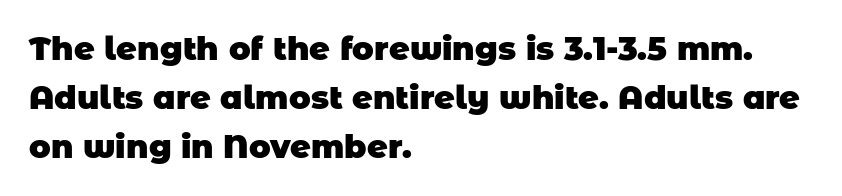
The image shows 32 px heavy sans-serif type; set left-aligned, normal line spacing (1.53x), normal letter spacing, not underlined; low stroke contrast and a large x-height.
